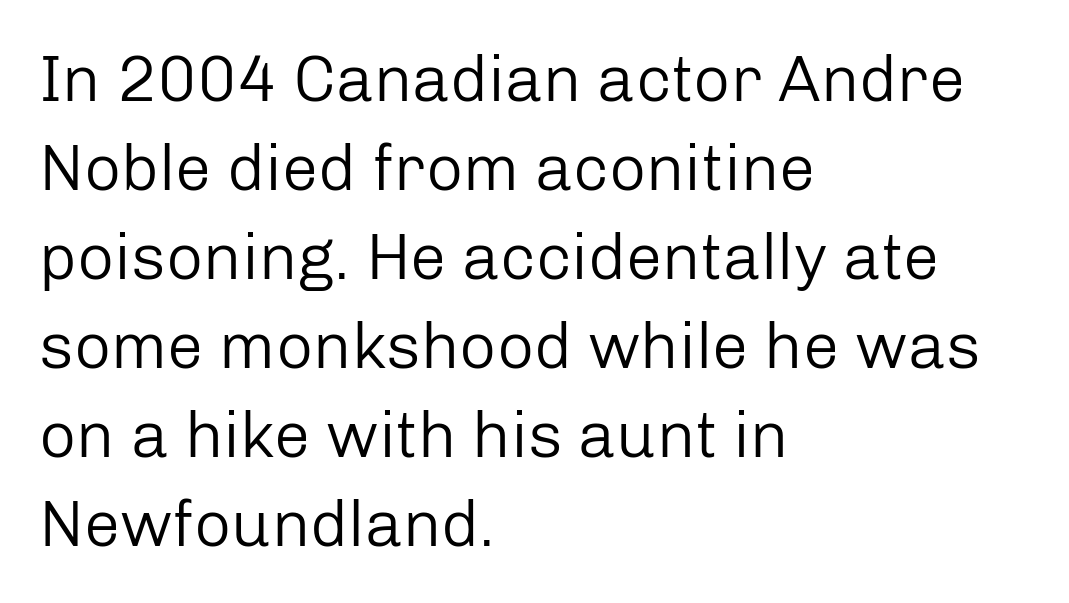
{"serif": "no", "italic": "no", "bold": "no", "weight": "regular", "width": "normal", "stroke_contrast": "low", "x_height": "medium", "monospaced": "no", "underline": "no", "align": "left", "line_spacing": "normal", "line_spacing_ratio": 1.37, "letter_spacing": "normal", "letter_spacing_em": 0.0, "glyph_px": 65}
